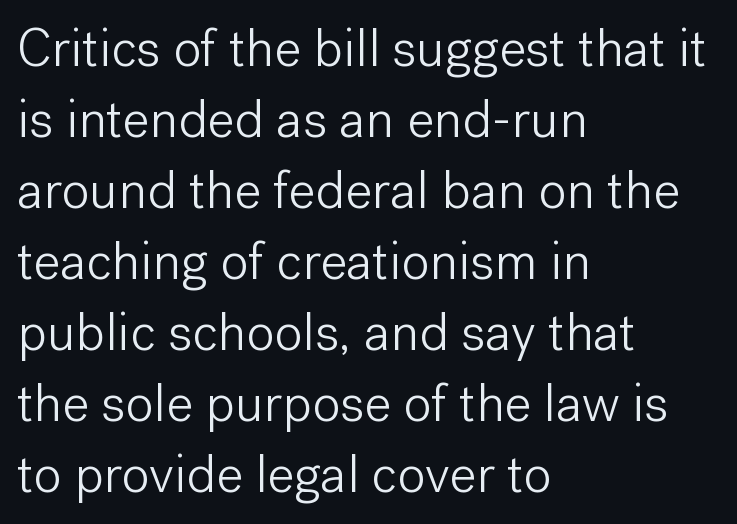
{"serif": "no", "italic": "no", "bold": "no", "weight": "light", "width": "normal", "stroke_contrast": "low", "x_height": "medium", "monospaced": "no", "underline": "no", "align": "left", "line_spacing": "normal", "line_spacing_ratio": 1.34, "letter_spacing": "normal", "letter_spacing_em": 0.0, "glyph_px": 53}
